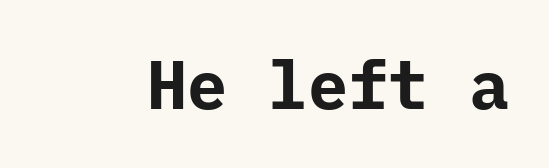
{"serif": "no", "italic": "no", "bold": "yes", "weight": "bold", "width": "normal", "stroke_contrast": "low", "x_height": "medium", "underline": "no", "letter_spacing": "normal", "letter_spacing_em": 0.0, "glyph_px": 67}
